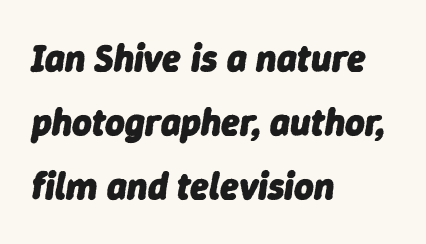
Q: Is the text bold? A: Yes.
Q: Is the text italic (slanted)? A: Yes, it leans right by about 9 degrees.
Q: Is the text underlined? A: No.
Q: How is the paragraph aligned? A: Left-aligned.
Q: Is the spacing between letters normal or unusually wide? A: Normal.
Q: Is the spacing between lines tight, normal or loose? A: Normal.
Q: Width (condensed, normal, or wide)? A: Normal.
Q: Stroke contrast? A: Low.
Q: x-height? A: Medium.
Q: Monospaced? A: No.
